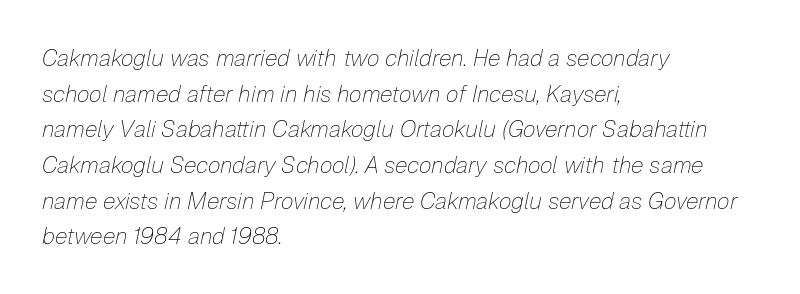
It's the slanting kind of type. Glyph-to-glyph distance matches everyday printed text. Weight: not bold — regular or lighter. Layout note: lines flush left.
